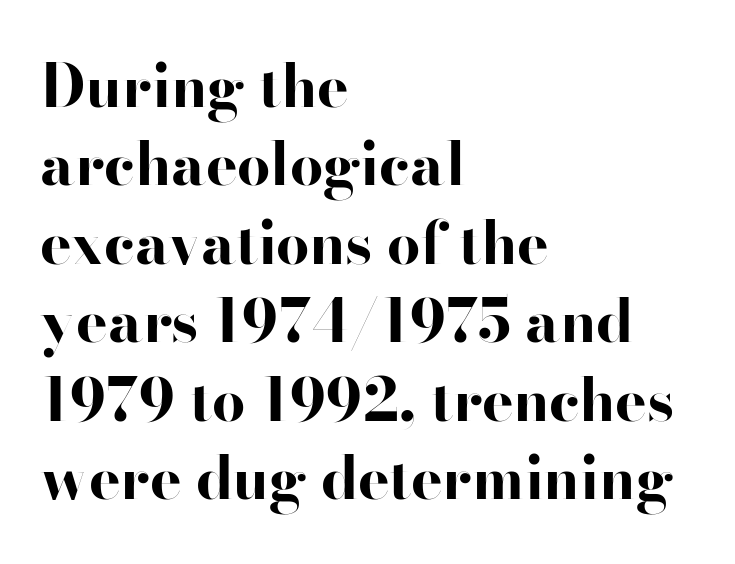
Q: Is the text bold? A: Yes.
Q: Is the text italic (slanted)? A: No, it is upright.
Q: Is the typeface a serif or a sans-serif typeface? A: Sans-serif.
Q: Is the text underlined? A: No.
Q: How is the paragraph aligned? A: Left-aligned.
Q: Is the spacing between letters normal or unusually wide? A: Normal.
Q: Is the spacing between lines tight, normal or loose? A: Normal.
Q: Width (condensed, normal, or wide)? A: Wide.
Q: Stroke contrast? A: High.
Q: x-height? A: Small.
Q: Monospaced? A: No.
